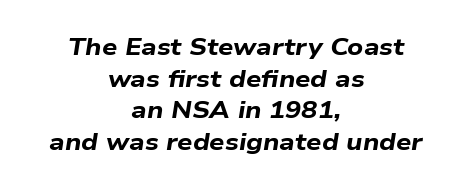
Short note: letters normally spaced. The leading is moderate, giving the passage an even texture. Typographic density is high because the face is bold. It's the slanting kind of type. Centered paragraph, ragged on both sides. The glyphs are unaccompanied by any horizontal stroke below them.
